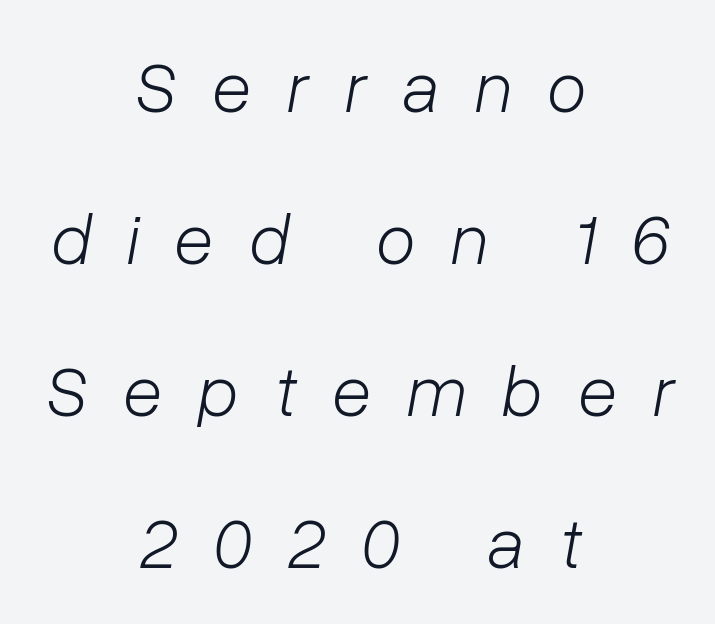
Does the copy run flush right? No — it is centered line by line. Observe the lean: these are italic letterforms. The letters look calm and open, with moderate or lighter stems. A bare baseline throughout the passage.
